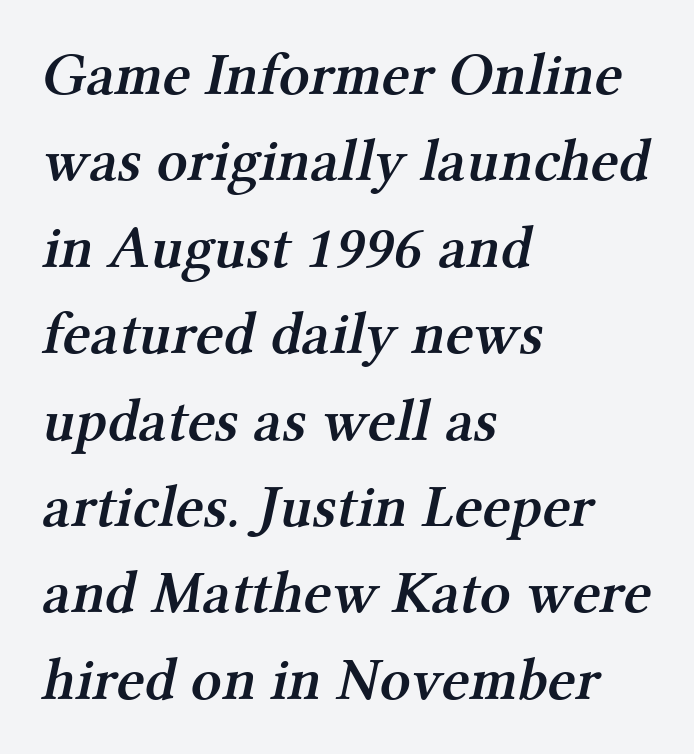
{"serif": "yes", "bold": "semi", "weight": "semibold", "width": "normal", "stroke_contrast": "medium", "x_height": "medium", "monospaced": "no", "underline": "no", "align": "left", "line_spacing": "normal", "line_spacing_ratio": 1.44, "letter_spacing": "normal", "letter_spacing_em": 0.0, "glyph_px": 60}
